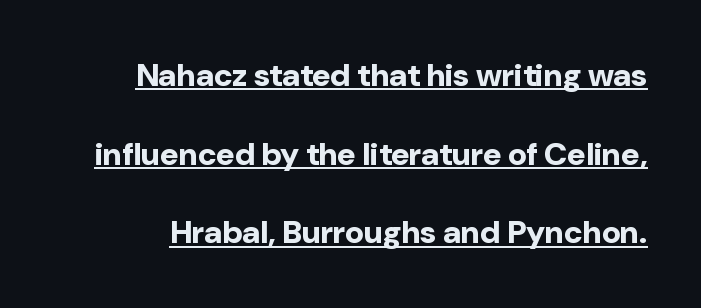
The image shows 32 px bold sans-serif type, upright; set loose line spacing (2.46x), normal letter spacing, underlined; low stroke contrast and a medium x-height.
